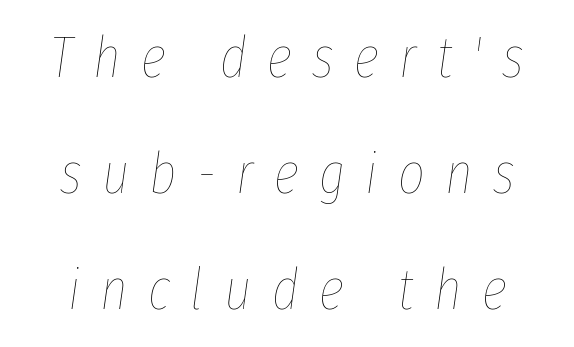
Q: Is the text bold? A: No.
Q: Is the text italic (slanted)? A: Yes, it leans right by about 8 degrees.
Q: Is the text underlined? A: No.
Q: Is the spacing between letters normal or unusually wide? A: Unusually wide.
Q: Is the spacing between lines tight, normal or loose? A: Loose.
Q: Width (condensed, normal, or wide)? A: Condensed.
Q: Stroke contrast? A: Low.
Q: x-height? A: Medium.
Q: Monospaced? A: No.
